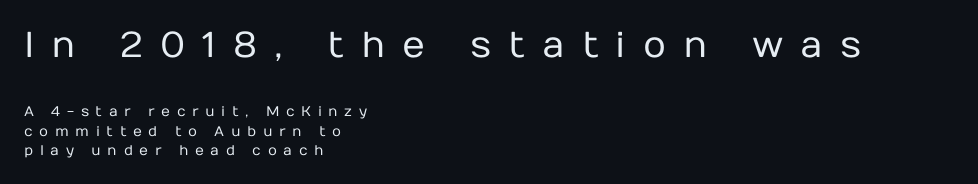
Q: Is the text bold? A: No.
Q: Is the text italic (slanted)? A: No, it is upright.
Q: Is the typeface a serif or a sans-serif typeface? A: Sans-serif.
Q: Is the text underlined? A: No.
Q: How is the paragraph aligned? A: Left-aligned.
Q: Is the spacing between letters normal or unusually wide? A: Unusually wide.
Q: Is the spacing between lines tight, normal or loose? A: Normal.
Q: Which block of text is set in a larger size, the first (top) or the second (bottom)? A: The first (top) one.
Q: Width (condensed, normal, or wide)? A: Normal.
Q: Stroke contrast? A: Low.
Q: x-height? A: Medium.
Q: Monospaced? A: No.
